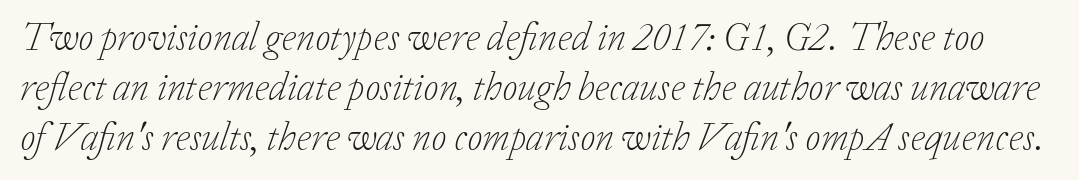
Q: Is the text bold? A: No.
Q: Is the text italic (slanted)? A: Yes, it leans right by about 20 degrees.
Q: Is the typeface a serif or a sans-serif typeface? A: Serif.
Q: Is the text underlined? A: No.
Q: Is the spacing between letters normal or unusually wide? A: Normal.
Q: Is the spacing between lines tight, normal or loose? A: Normal.
Q: Width (condensed, normal, or wide)? A: Normal.
Q: Stroke contrast? A: Low.
Q: x-height? A: Medium.
Q: Monospaced? A: No.
